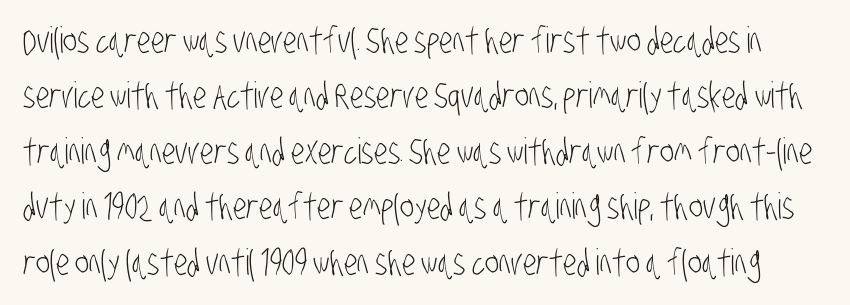
The image shows 36 px light, condensed sans-serif type; set normal line spacing (1.54x), normal letter spacing, not underlined; low stroke contrast and a large x-height.
